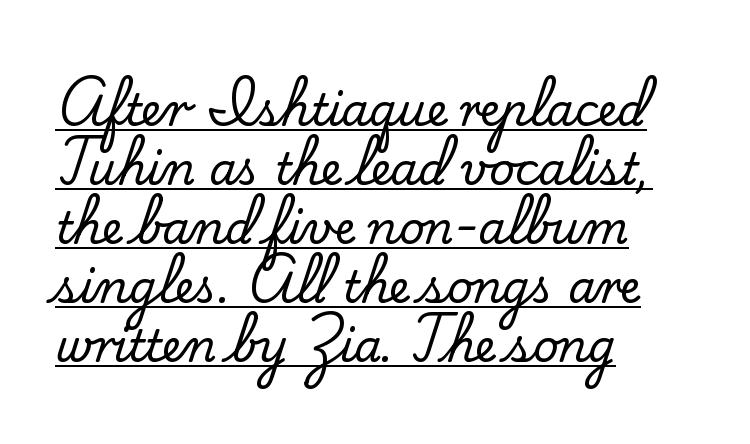
{"serif": "yes", "width": "normal", "stroke_contrast": "low", "x_height": "small", "monospaced": "no", "underline": "yes", "align": "left", "line_spacing": "normal", "line_spacing_ratio": 1.34, "letter_spacing": "normal", "letter_spacing_em": 0.0, "glyph_px": 44}
